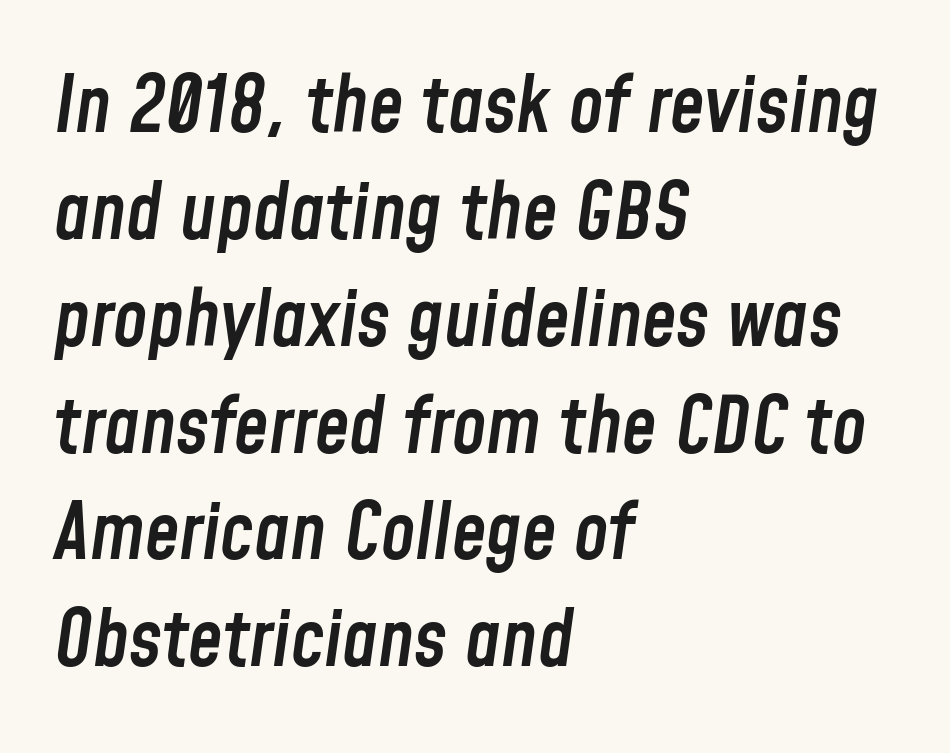
The image shows 78 px semibold, condensed type, italic (leaning right); set left-aligned, normal line spacing (1.37x), normal letter spacing, not underlined; low stroke contrast and a medium x-height.
